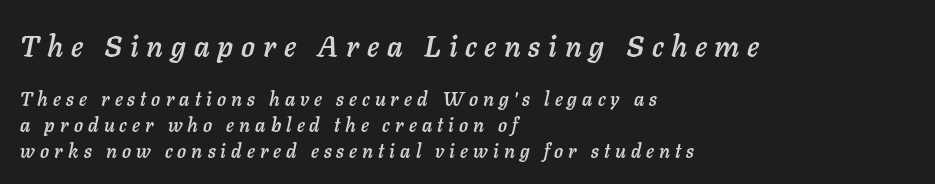
The image shows 29 px text type, italic (leaning right); set left-aligned, normal line spacing (1.35x), unusually wide letter spacing (+0.27 em), not underlined; the first (top) block is 1.53x larger; low stroke contrast and a medium x-height.
